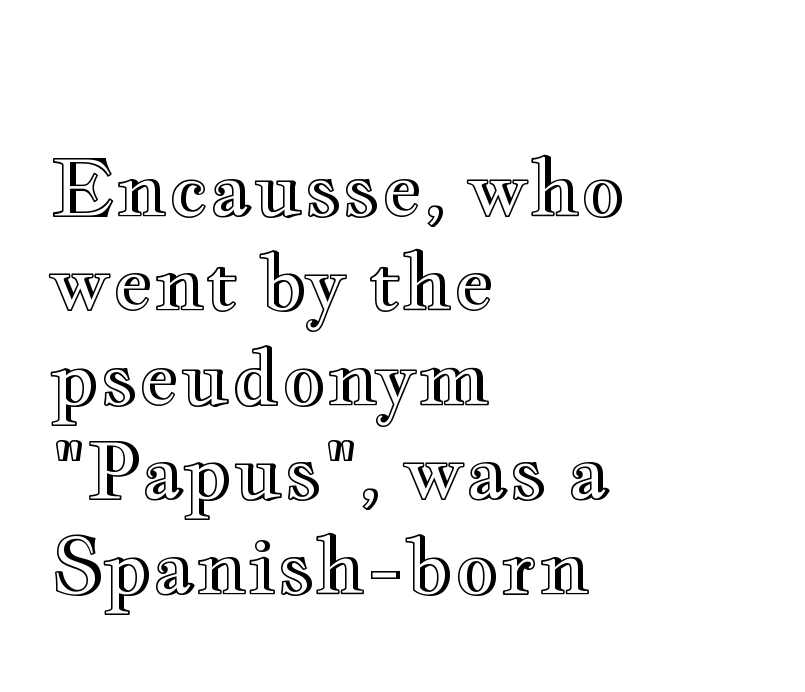
{"italic": "no", "width": "wide", "x_height": "small", "monospaced": "no", "underline": "no", "align": "left", "line_spacing_ratio": 1.21, "letter_spacing": "normal", "letter_spacing_em": 0.0, "glyph_px": 78}
